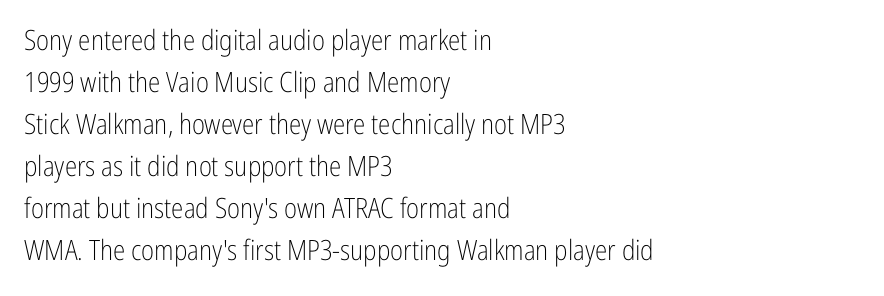
Q: Is the text bold? A: No.
Q: Is the text italic (slanted)? A: No, it is upright.
Q: Is the typeface a serif or a sans-serif typeface? A: Sans-serif.
Q: Is the text underlined? A: No.
Q: How is the paragraph aligned? A: Left-aligned.
Q: Is the spacing between letters normal or unusually wide? A: Normal.
Q: Is the spacing between lines tight, normal or loose? A: Normal.
Q: Width (condensed, normal, or wide)? A: Condensed.
Q: Stroke contrast? A: Low.
Q: x-height? A: Medium.
Q: Monospaced? A: No.
